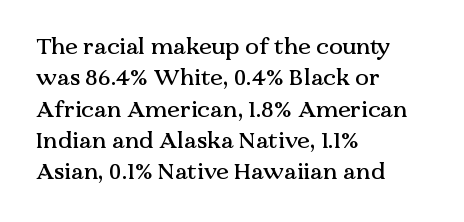
The passage shown is not underscored anywhere. The line texture is even and compact thanks to regular tracking. Nope, not italic — everything's standing straight. Each line starts at the same left margin while the right side varies. Notice how descenders clear the ascenders below comfortably — that's standard leading.
